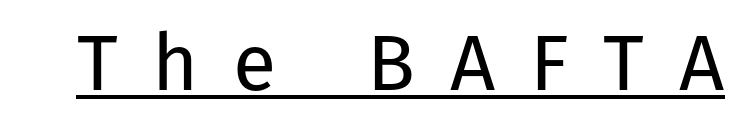
Is the letter spacing exaggerated? Yes — the characters are pushed far apart. These lines are rendered in a variable-pitch font. A sans-serif font was chosen for this passage. The letters stand straight up with perfectly vertical stems. Notice how a bar underscores the lettering throughout.
